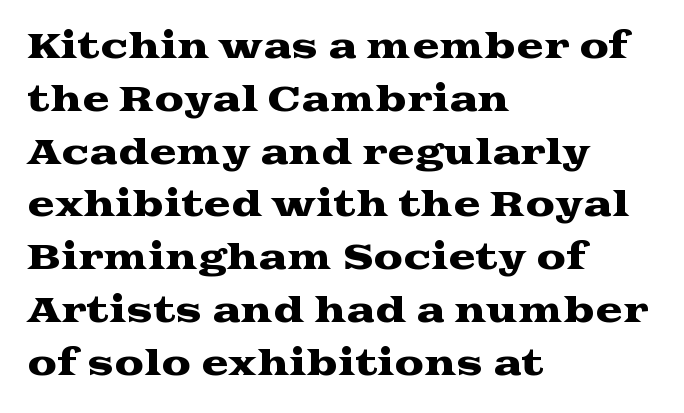
The image shows 33 px wide serif type, upright; set left-aligned, normal line spacing (1.6x), normal letter spacing, not underlined; medium stroke contrast and a medium x-height.
